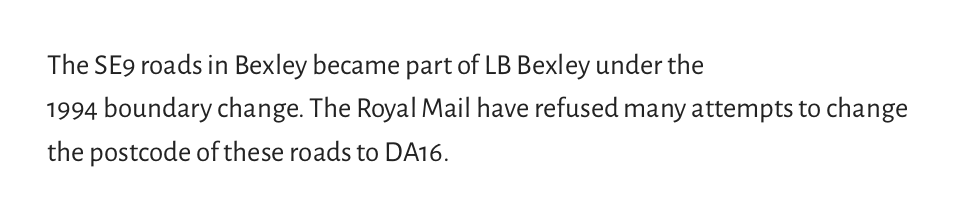
Q: Is the text bold? A: No.
Q: Is the text italic (slanted)? A: No, it is upright.
Q: Is the typeface a serif or a sans-serif typeface? A: Sans-serif.
Q: Is the text underlined? A: No.
Q: How is the paragraph aligned? A: Left-aligned.
Q: Is the spacing between letters normal or unusually wide? A: Normal.
Q: Is the spacing between lines tight, normal or loose? A: Normal.
Q: Width (condensed, normal, or wide)? A: Normal.
Q: Stroke contrast? A: Low.
Q: x-height? A: Medium.
Q: Monospaced? A: No.
